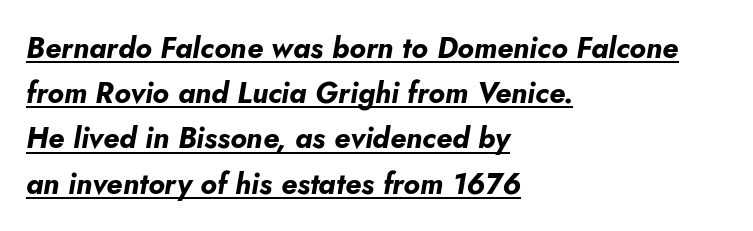
The image shows 29 px bold type, italic (leaning right); set left-aligned, normal line spacing (1.56x), normal letter spacing, underlined; low stroke contrast and a small x-height.
